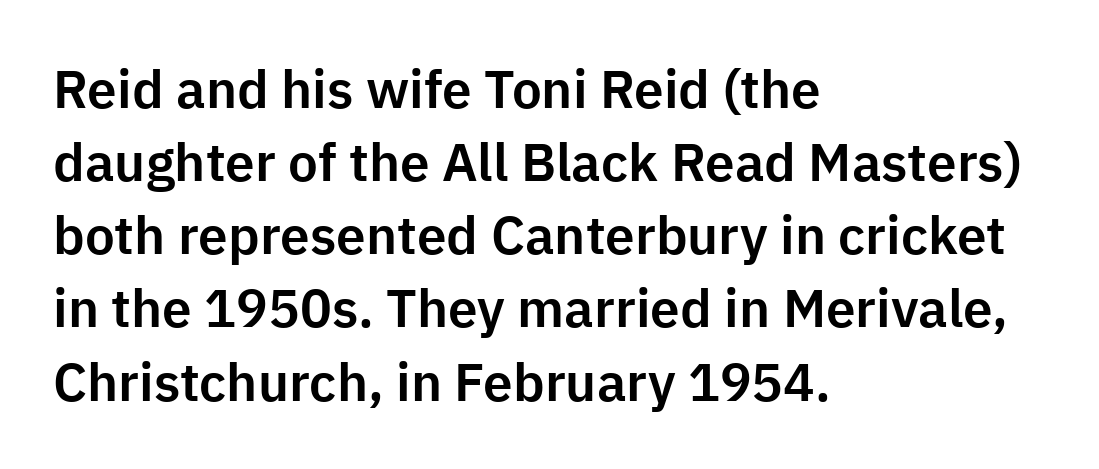
The image shows 53 px sans-serif type, upright; set left-aligned, normal line spacing (1.38x), normal letter spacing, not underlined; low stroke contrast and a medium x-height.
